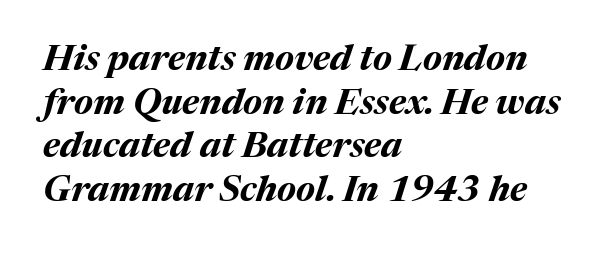
Typographic density is high because the face is bold. The whole block is typeset with a tilt. Here the designer chose a conventional face with non-uniform glyph widths. The paragraph shown leans on its left margin.
